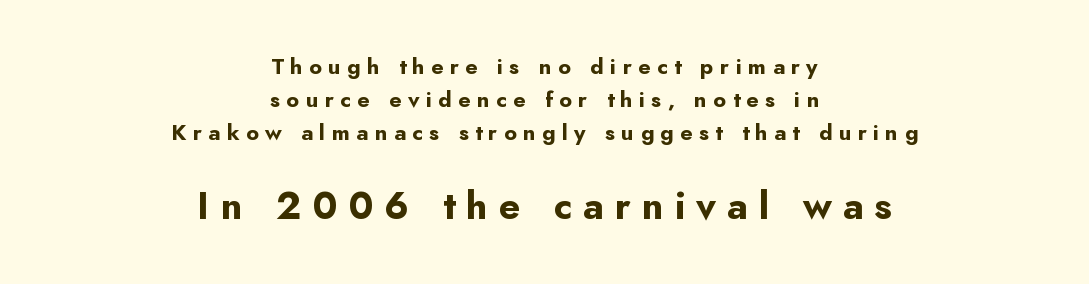
Decoration check: the copy has no underline. A roman cut, with each character standing at attention. Honestly, the letter spacing is so wide it's the main thing you notice. Each letter's strokes conclude bluntly, with no projecting serifs. The letters advance in unequal steps, a hallmark of proportional type.
